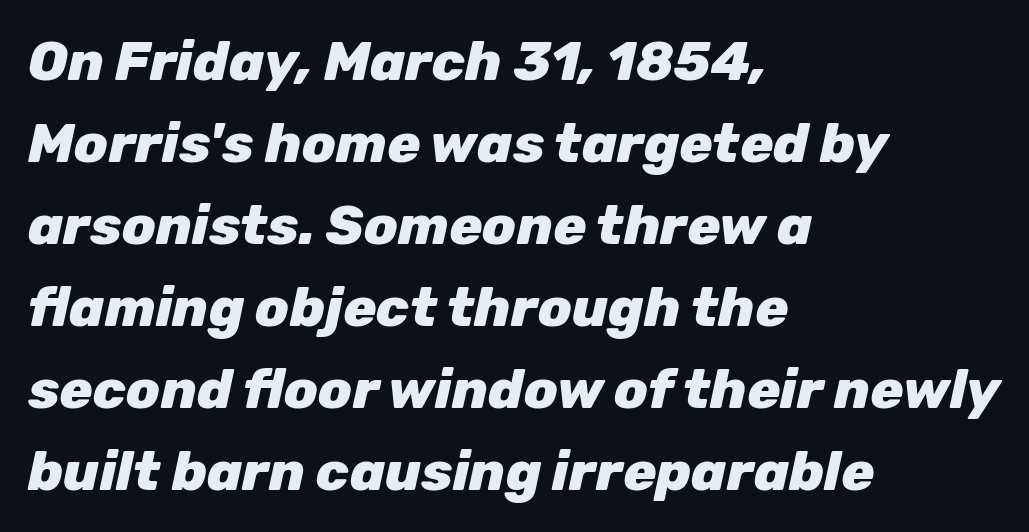
{"italic": "yes", "lean": "right", "slant_degrees": 12, "bold": "yes", "weight": "heavy", "width": "normal", "stroke_contrast": "low", "x_height": "medium", "monospaced": "no", "underline": "no", "align": "left", "line_spacing": "normal", "line_spacing_ratio": 1.49, "letter_spacing": "normal", "letter_spacing_em": 0.0, "glyph_px": 55}
